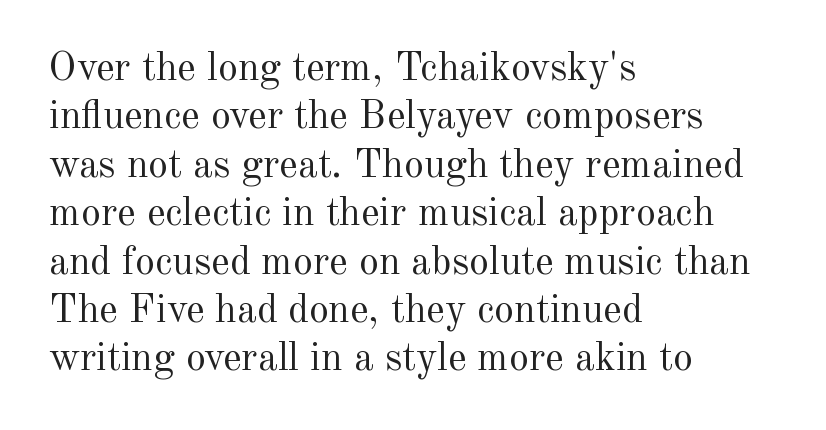
Q: Is the text bold? A: No.
Q: Is the text italic (slanted)? A: No, it is upright.
Q: Is the typeface a serif or a sans-serif typeface? A: Serif.
Q: Is the text underlined? A: No.
Q: How is the paragraph aligned? A: Left-aligned.
Q: Is the spacing between letters normal or unusually wide? A: Normal.
Q: Width (condensed, normal, or wide)? A: Normal.
Q: x-height? A: Small.
Q: Monospaced? A: No.
